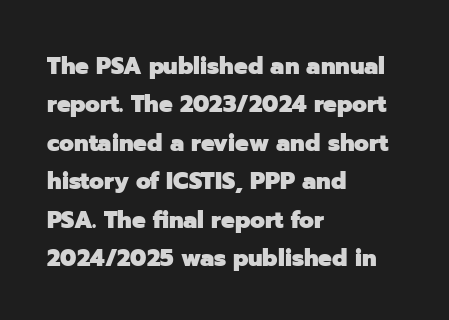
{"italic": "no", "bold": "yes", "underline": "no", "align": "left", "line_spacing": "normal", "line_spacing_ratio": 1.6, "letter_spacing": "normal", "letter_spacing_em": 0.0, "glyph_px": 24}
